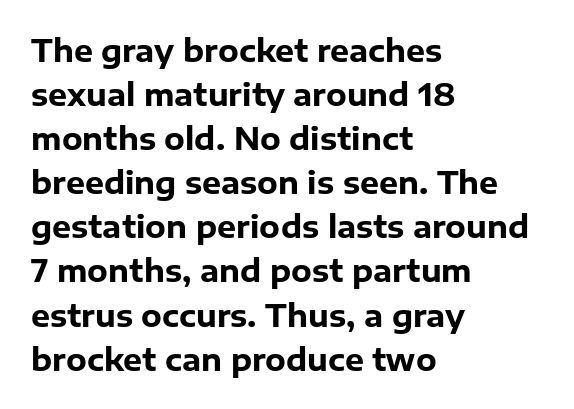
Q: Is the text bold? A: Yes.
Q: Is the text italic (slanted)? A: No, it is upright.
Q: Is the typeface a serif or a sans-serif typeface? A: Sans-serif.
Q: Is the text underlined? A: No.
Q: How is the paragraph aligned? A: Left-aligned.
Q: Is the spacing between letters normal or unusually wide? A: Normal.
Q: Is the spacing between lines tight, normal or loose? A: Normal.
Q: Width (condensed, normal, or wide)? A: Normal.
Q: Stroke contrast? A: Low.
Q: x-height? A: Medium.
Q: Monospaced? A: No.
